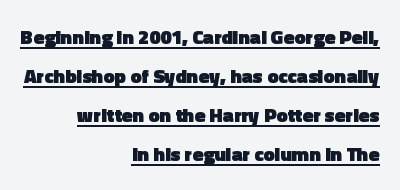
The image shows 20 px bold type, upright; set right-aligned, loose line spacing (1.95x), normal letter spacing, underlined.
